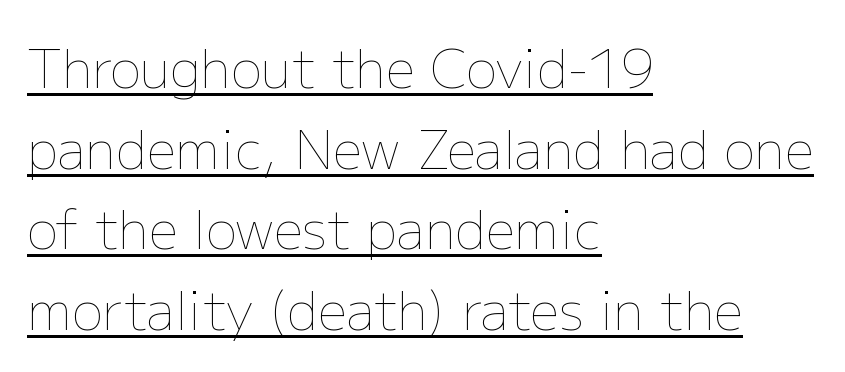
Caption: lettering with a line underneath. Baseline-to-baseline distance is the conventional proportion of letter height. Does the copy run flush right? No — it runs flush left. Spacing verdict: proportional, widths tailored to each character.
